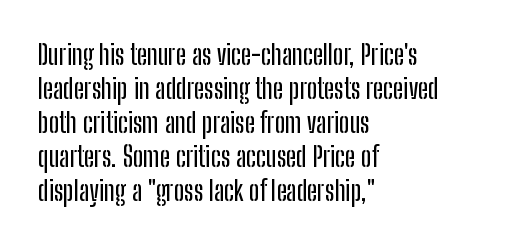
The image shows 27 px text type, upright; set left-aligned, normal line spacing (1.26x), normal letter spacing, not underlined.
